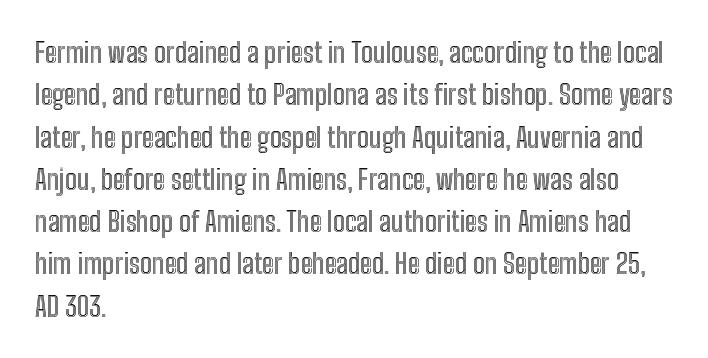
Has an underline been added? It has not. Nothing unusual about the tracking: characters are spaced as the font intends. Varying glyph widths throughout — classic text-font behaviour. If you measured baseline to baseline, you'd find a middling distance. Posture: straight, roman, zero tilt. Where is the straight margin? On the left.
